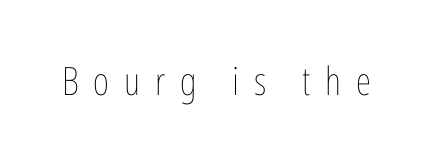
The image shows 39 px thin, condensed type, upright; set unusually wide letter spacing (+0.38 em), not underlined; low stroke contrast and a medium x-height.
